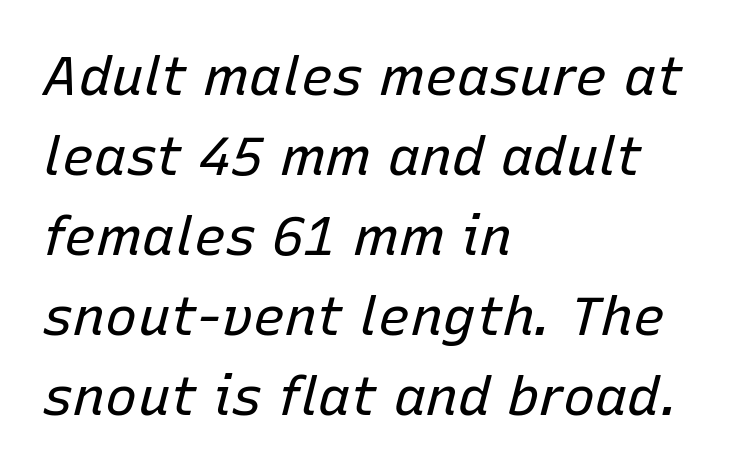
The image shows 54 px regular-weight type, italic (leaning right); set left-aligned, normal line spacing (1.48x), normal letter spacing, not underlined; low stroke contrast and a medium x-height.
